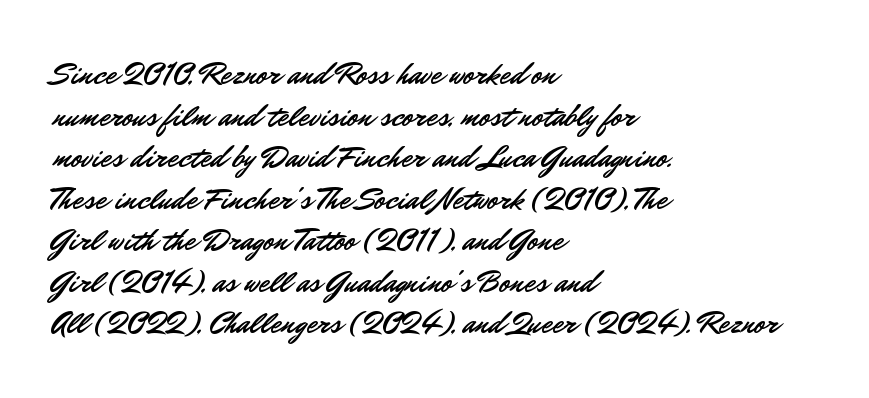
{"serif": "no", "width": "normal", "stroke_contrast": "low", "x_height": "small", "monospaced": "no", "underline": "no", "align": "left", "line_spacing": "normal", "line_spacing_ratio": 1.34, "letter_spacing": "normal", "letter_spacing_em": 0.0, "glyph_px": 31}
